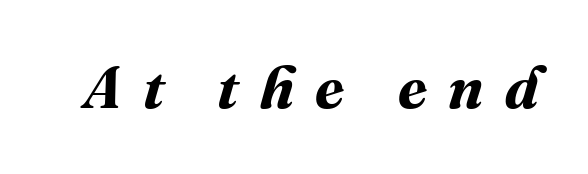
{"bold": "yes", "weight": "bold", "width": "normal", "stroke_contrast": "medium", "x_height": "medium", "monospaced": "no", "underline": "no", "letter_spacing": "wide", "letter_spacing_em": 0.36, "glyph_px": 59}
